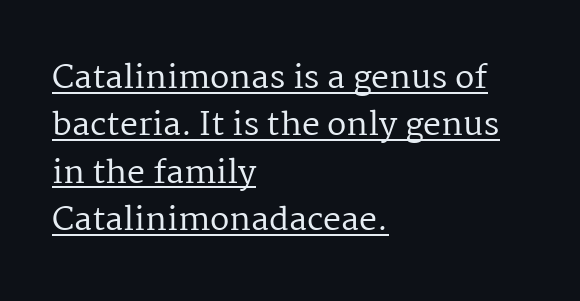
The image shows 32 px regular-weight serif type, upright; set left-aligned, normal line spacing (1.48x), normal letter spacing, underlined; medium stroke contrast and a medium x-height.
